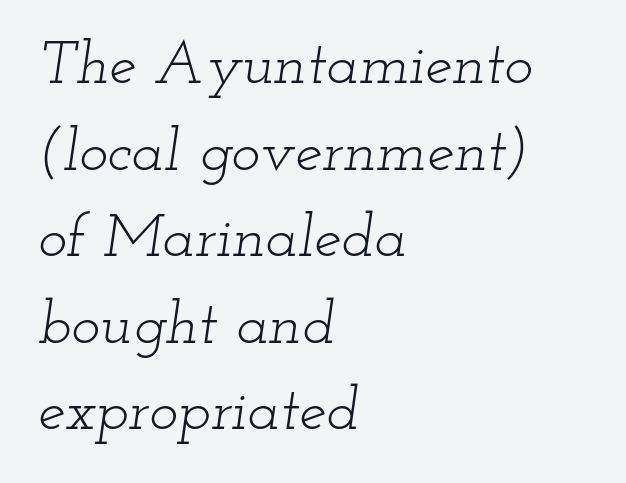
The line texture is even and compact thanks to regular tracking. These lines are rendered in a variable-pitch font. Successive baselines arrive at the customary interval. The baseline area is clear.
